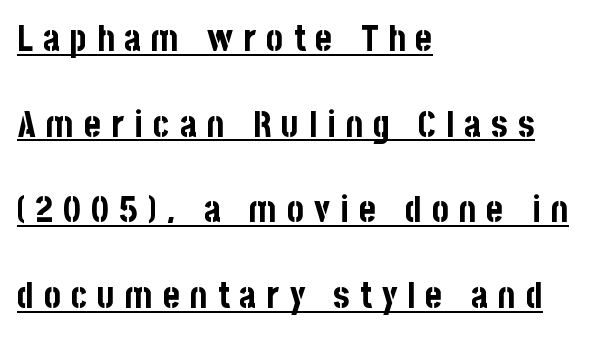
The image shows 36 px bold, condensed sans-serif type, upright; set left-aligned, loose line spacing (2.38x), unusually wide letter spacing (+0.28 em), underlined; low stroke contrast and a large x-height.
